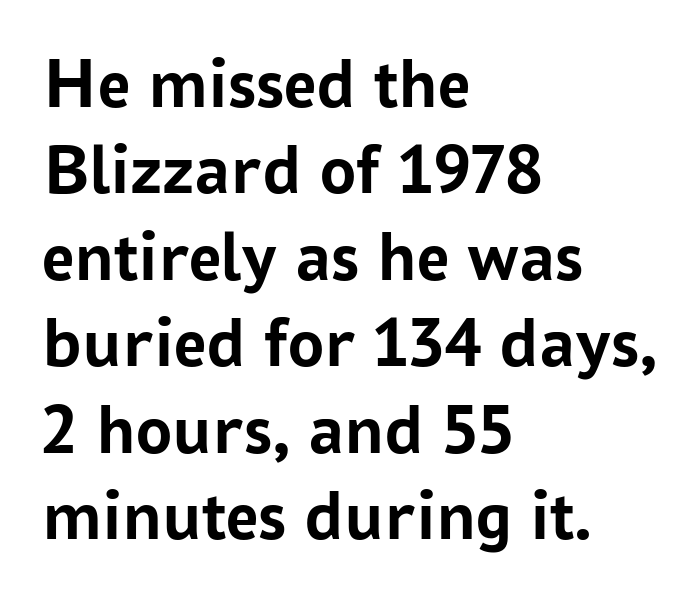
The image shows 72 px semibold sans-serif type, upright; set left-aligned, line spacing 1.2x, normal letter spacing, not underlined; low stroke contrast and a medium x-height.
